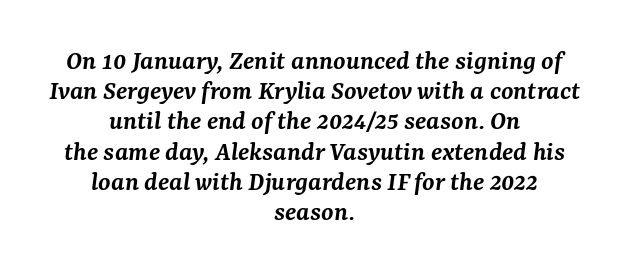
{"serif": "yes", "italic": "yes", "lean": "right", "slant_degrees": 7, "bold": "semi", "weight": "semibold", "width": "normal", "stroke_contrast": "medium", "x_height": "medium", "monospaced": "no", "underline": "no", "align": "center", "line_spacing": "tight", "line_spacing_ratio": 1.08, "letter_spacing": "normal", "letter_spacing_em": 0.0, "glyph_px": 28}
